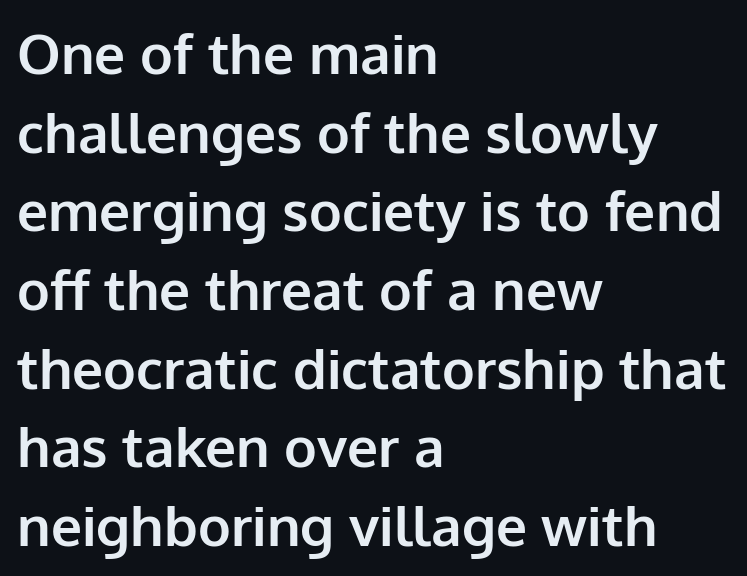
The image shows 55 px bold sans-serif type, upright; set left-aligned, normal line spacing (1.43x), normal letter spacing, not underlined; low stroke contrast and a medium x-height.
